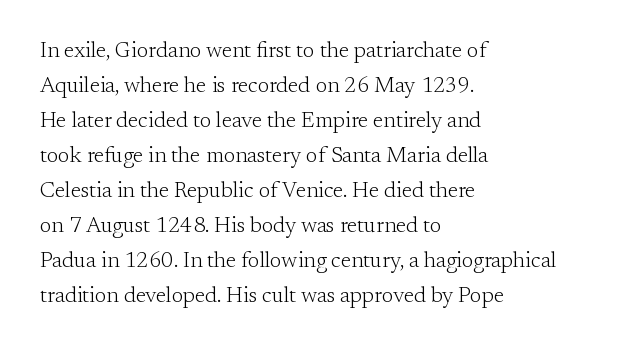
The image shows 22 px text type, upright; set left-aligned, normal line spacing (1.59x), normal letter spacing, not underlined.
